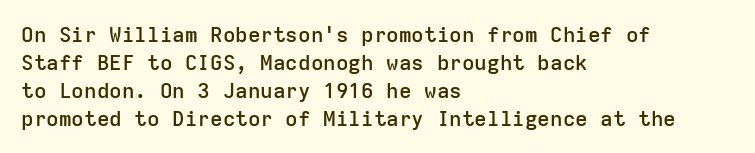
This is moderately heavy type, rendered in semibold. The baseline area is clear. The horizontal fit of the characters is conventional and even. Layout note: lines flush left.
